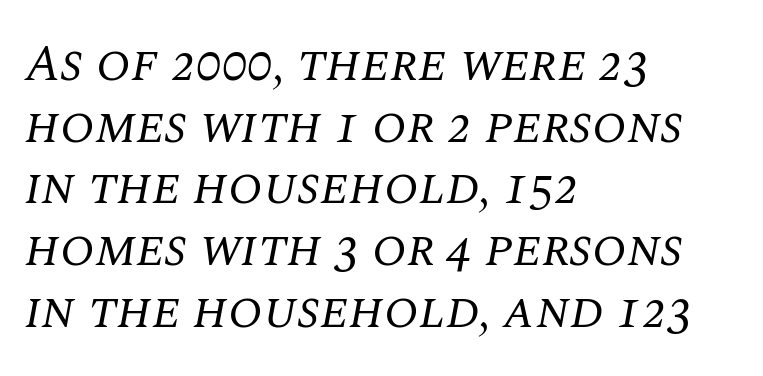
{"serif": "yes", "italic": "yes", "lean": "right", "slant_degrees": 10, "bold": "no", "weight": "regular", "width": "normal", "stroke_contrast": "medium", "x_height": "large", "monospaced": "no", "underline": "no", "align": "left", "line_spacing_ratio": 1.21, "letter_spacing": "normal", "letter_spacing_em": 0.0, "glyph_px": 51}
